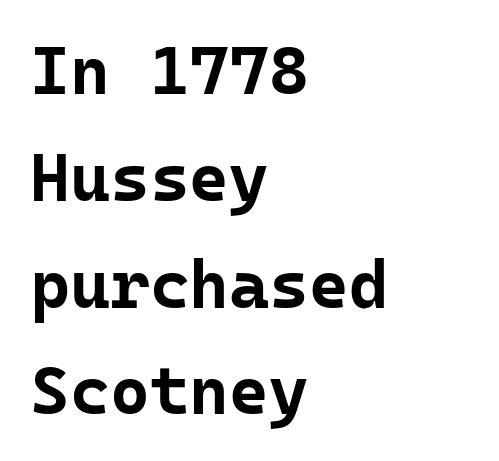
{"serif": "no", "italic": "no", "bold": "yes", "weight": "bold", "width": "normal", "stroke_contrast": "low", "x_height": "medium", "underline": "no", "align": "left", "line_spacing": "normal", "line_spacing_ratio": 1.57, "letter_spacing": "normal", "letter_spacing_em": 0.0, "glyph_px": 68}
